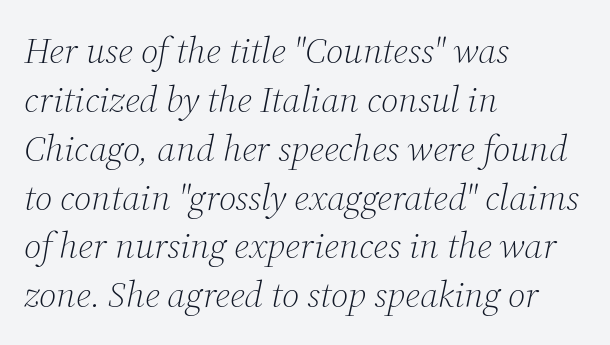
The image shows 37 px light serif type, italic (leaning right); set left-aligned, normal line spacing (1.32x), normal letter spacing, not underlined; medium stroke contrast and a medium x-height.
